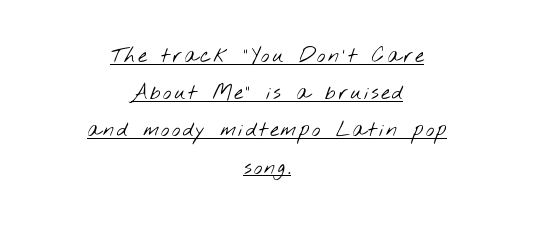
Compared with a flush-left layout, this one balances lines on the center instead. The glyphs are accompanied by a horizontal stroke just below them. The typesetting does not lean heavy: it is not bold.
